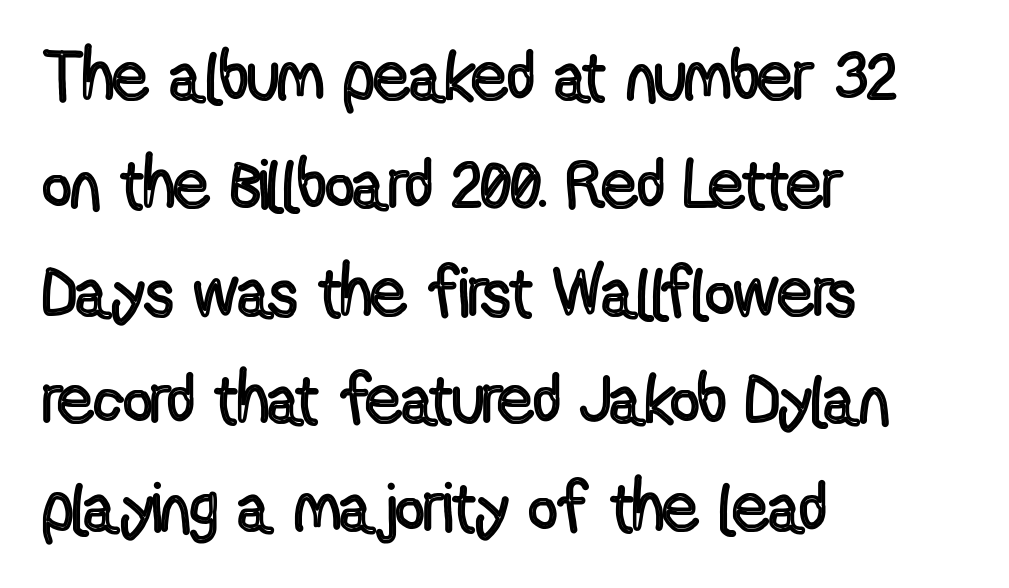
Q: Is the text italic (slanted)? A: No, it is upright.
Q: Is the text underlined? A: No.
Q: How is the paragraph aligned? A: Left-aligned.
Q: Is the spacing between letters normal or unusually wide? A: Normal.
Q: Is the spacing between lines tight, normal or loose? A: Normal.
Q: Width (condensed, normal, or wide)? A: Condensed.
Q: x-height? A: Medium.
Q: Monospaced? A: No.
